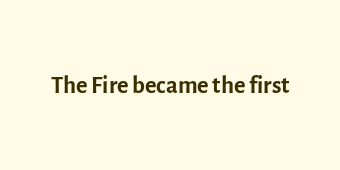
{"serif": "no", "italic": "no", "bold": "no", "weight": "regular", "width": "normal", "x_height": "medium", "monospaced": "no", "underline": "no", "letter_spacing": "normal", "letter_spacing_em": 0.0, "glyph_px": 35}
